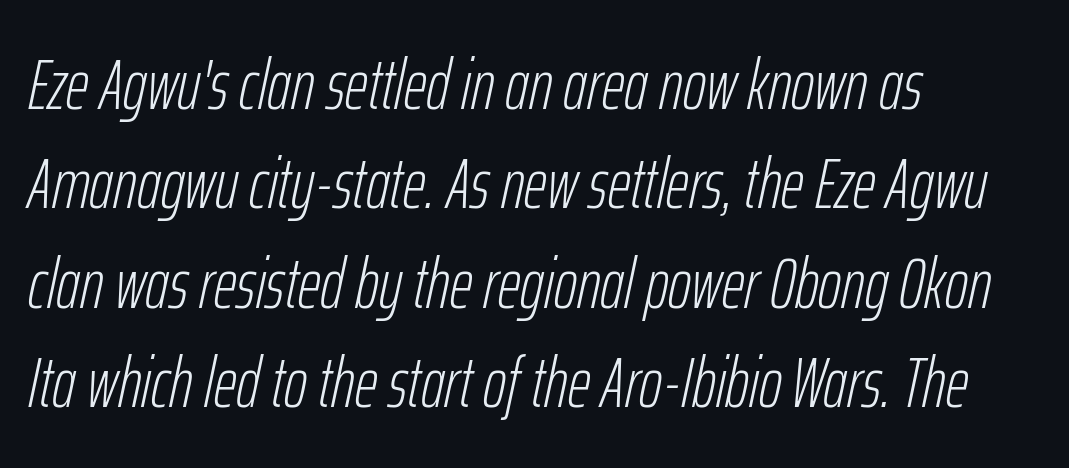
{"italic": "yes", "lean": "right", "slant_degrees": 12, "bold": "no", "weight": "light", "width": "condensed", "stroke_contrast": "low", "x_height": "medium", "monospaced": "no", "underline": "no", "align": "left", "line_spacing": "normal", "line_spacing_ratio": 1.4, "letter_spacing": "normal", "letter_spacing_em": 0.0, "glyph_px": 71}
